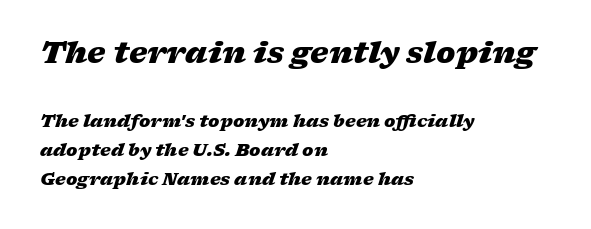
The image shows 29 px heavy, wide type, italic (leaning right); set left-aligned, line spacing 1.71x, normal letter spacing, not underlined; the first (top) block is 1.71x larger; low stroke contrast and a medium x-height.
